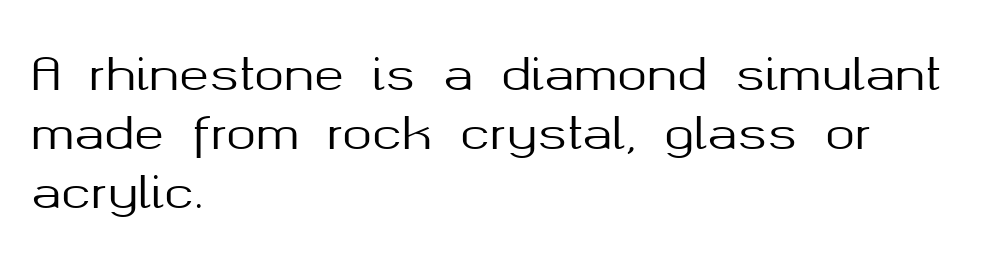
The image shows 45 px sans-serif type, upright; set left-aligned, normal line spacing (1.31x), normal letter spacing, not underlined; medium stroke contrast and a medium x-height.
